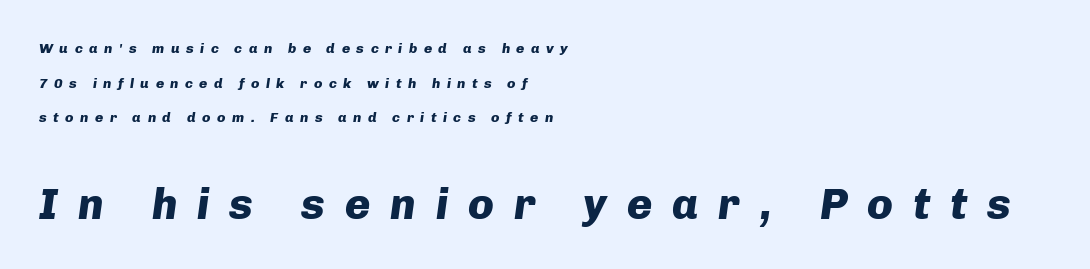
Q: Is the text bold? A: Yes.
Q: Is the text italic (slanted)? A: Yes, it leans right by about 8 degrees.
Q: Is the text underlined? A: No.
Q: How is the paragraph aligned? A: Left-aligned.
Q: Is the spacing between letters normal or unusually wide? A: Unusually wide.
Q: Is the spacing between lines tight, normal or loose? A: Loose.
Q: Which block of text is set in a larger size, the first (top) or the second (bottom)? A: The second (bottom) one.
Q: Width (condensed, normal, or wide)? A: Normal.
Q: Stroke contrast? A: Low.
Q: x-height? A: Medium.
Q: Monospaced? A: No.
